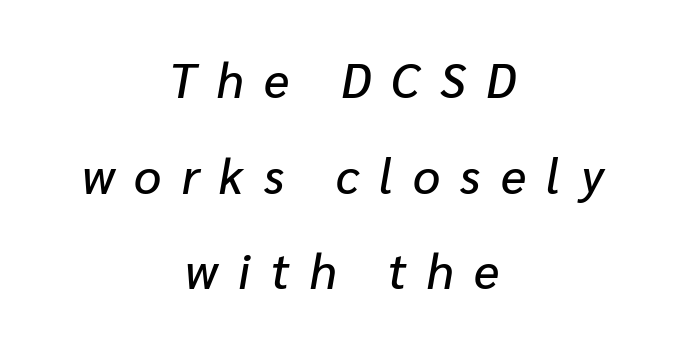
The image shows 48 px text type, italic (leaning right); set centered, loose line spacing (1.99x), unusually wide letter spacing (+0.42 em), not underlined; low stroke contrast and a medium x-height.
